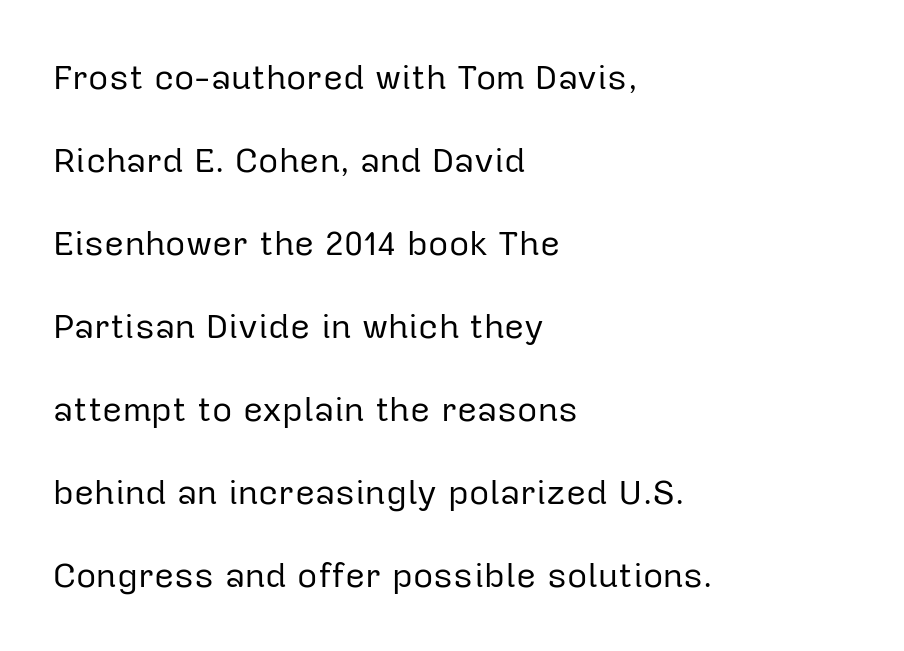
The image shows 35 px regular-weight sans-serif type, upright; set left-aligned, loose line spacing (2.37x), normal letter spacing, not underlined; low stroke contrast and a medium x-height.
